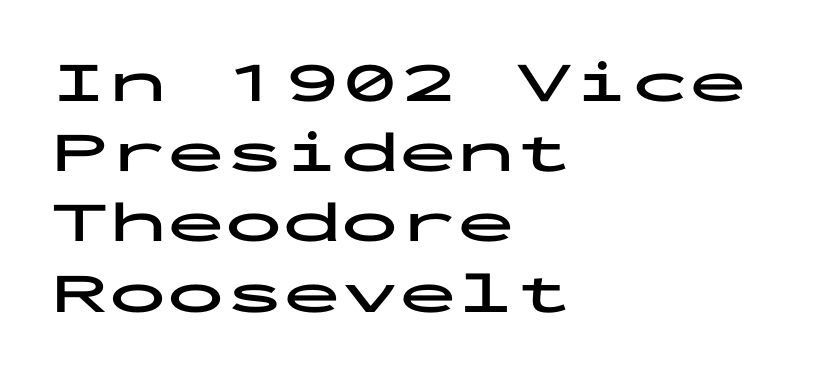
{"serif": "no", "italic": "no", "bold": "yes", "weight": "bold", "width": "wide", "stroke_contrast": "low", "x_height": "medium", "monospaced": "yes", "underline": "no", "align": "left", "line_spacing_ratio": 1.21, "letter_spacing": "normal", "letter_spacing_em": 0.0, "glyph_px": 58}
